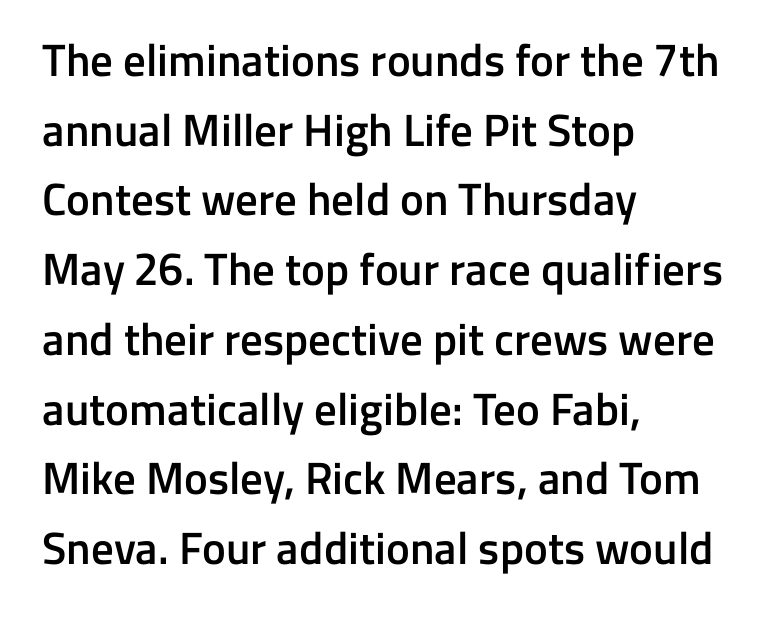
{"serif": "no", "italic": "no", "bold": "semi", "weight": "semibold", "width": "normal", "stroke_contrast": "low", "x_height": "medium", "monospaced": "no", "underline": "no", "align": "left", "line_spacing": "normal", "line_spacing_ratio": 1.55, "letter_spacing": "normal", "letter_spacing_em": 0.0, "glyph_px": 45}
